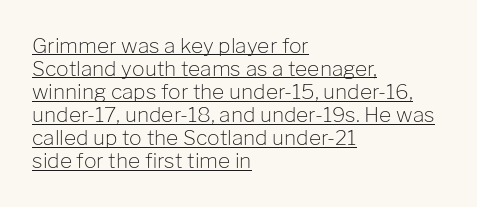
Q: Is the text bold? A: No.
Q: Is the text italic (slanted)? A: No, it is upright.
Q: Is the text underlined? A: Yes.
Q: How is the paragraph aligned? A: Left-aligned.
Q: Is the spacing between letters normal or unusually wide? A: Normal.
Q: Is the spacing between lines tight, normal or loose? A: Tight.
